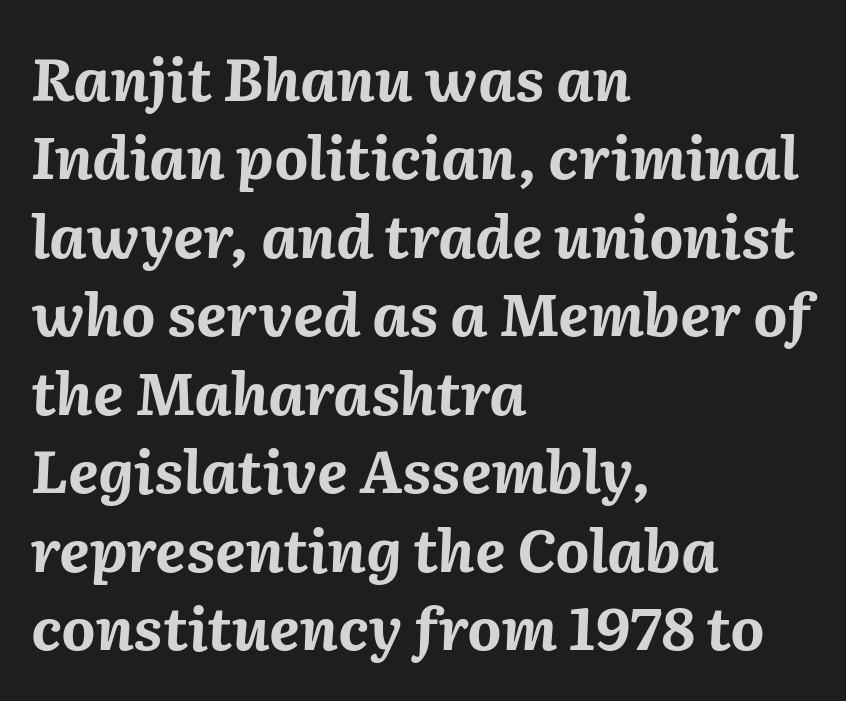
The letters advance in unequal steps, a hallmark of proportional type. The passage shown stacks its lines at a standard gap. The space directly below the letters is spotless. No extra tracking has been applied to these lines.
